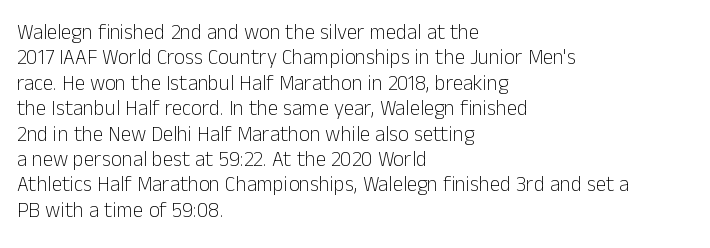
Q: Is the text bold? A: No.
Q: Is the text italic (slanted)? A: No, it is upright.
Q: Is the text underlined? A: No.
Q: How is the paragraph aligned? A: Left-aligned.
Q: Is the spacing between letters normal or unusually wide? A: Normal.
